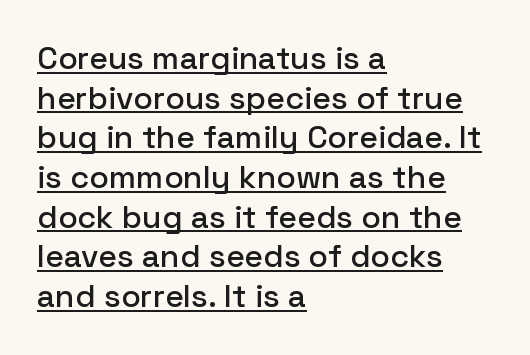
Think of a printed novel: that variable character pitch is what you see here. The characters display no serif detailing; their extremities are plain. Somebody hit Ctrl+U on this one — the words are underlined. The type is set solid horizontally, with unmodified tracking. Italic? Not at all — the glyphs are vertical.
